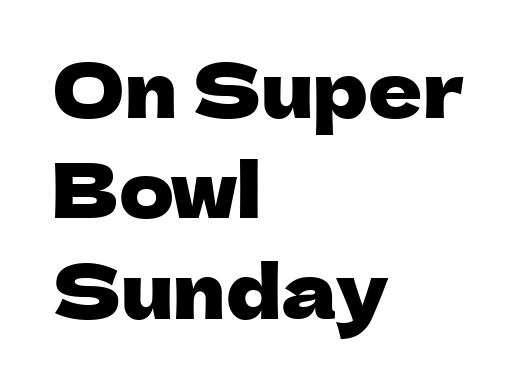
{"serif": "no", "italic": "no", "width": "normal", "stroke_contrast": "low", "x_height": "medium", "monospaced": "no", "underline": "no", "align": "left", "line_spacing": "normal", "line_spacing_ratio": 1.34, "letter_spacing": "normal", "letter_spacing_em": 0.0, "glyph_px": 75}
